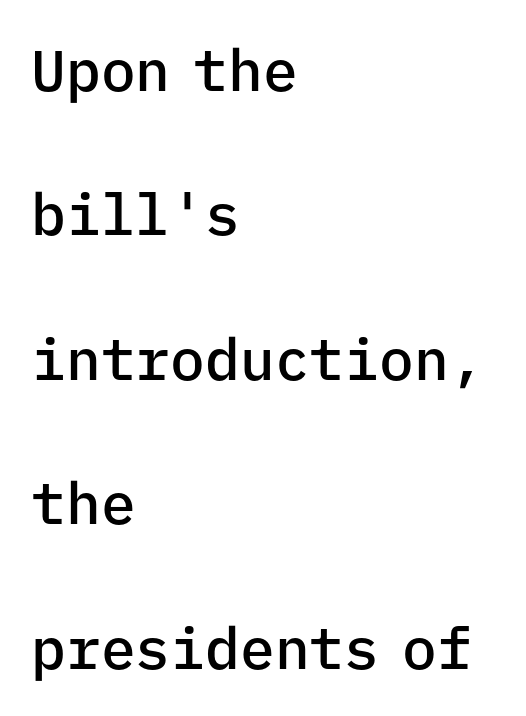
Q: Is the text bold? A: Semi-bold.
Q: Is the text italic (slanted)? A: No, it is upright.
Q: Is the typeface a serif or a sans-serif typeface? A: Sans-serif.
Q: Is the text underlined? A: No.
Q: How is the paragraph aligned? A: Left-aligned.
Q: Is the spacing between letters normal or unusually wide? A: Normal.
Q: Is the spacing between lines tight, normal or loose? A: Loose.
Q: Width (condensed, normal, or wide)? A: Normal.
Q: Stroke contrast? A: Low.
Q: x-height? A: Medium.
Q: Monospaced? A: Yes.
